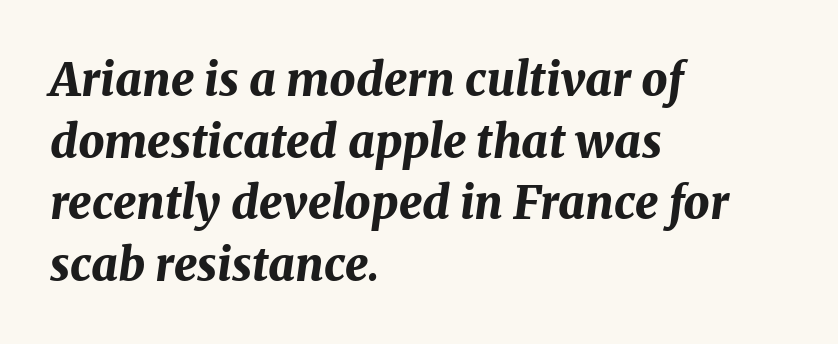
A typesetter would call this proportional, since set widths differ per character. The lettering tilts uniformly, giving the passage an italic look. Horizontal bands of white between lines are of average thickness. Leftover space on each line is placed entirely after the last word. Lines of text with bare space underneath.
